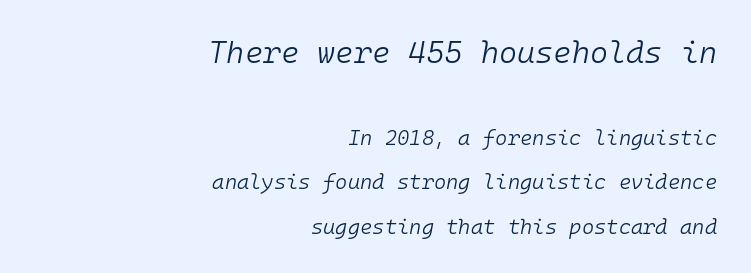
Q: Is the text bold? A: No.
Q: Is the text italic (slanted)? A: Yes, it leans right by about 10 degrees.
Q: Is the text underlined? A: No.
Q: How is the paragraph aligned? A: Right-aligned.
Q: Is the spacing between letters normal or unusually wide? A: Normal.
Q: Is the spacing between lines tight, normal or loose? A: Loose.
Q: Which block of text is set in a larger size, the first (top) or the second (bottom)? A: The first (top) one.
Q: Width (condensed, normal, or wide)? A: Normal.
Q: Stroke contrast? A: Low.
Q: x-height? A: Medium.
Q: Monospaced? A: Yes.
